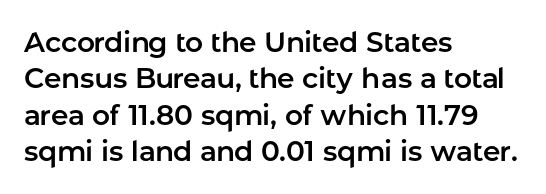
{"serif": "no", "italic": "no", "width": "normal", "stroke_contrast": "low", "x_height": "medium", "monospaced": "no", "underline": "no", "align": "left", "line_spacing": "normal", "line_spacing_ratio": 1.3, "letter_spacing": "normal", "letter_spacing_em": 0.0, "glyph_px": 28}
